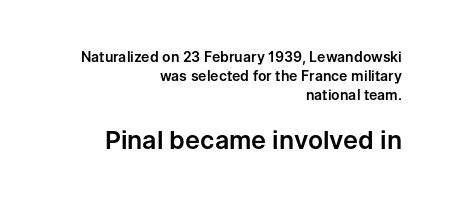
Q: Is the text italic (slanted)? A: No, it is upright.
Q: Is the text underlined? A: No.
Q: How is the paragraph aligned? A: Right-aligned.
Q: Is the spacing between letters normal or unusually wide? A: Normal.
Q: Is the spacing between lines tight, normal or loose? A: Normal.
Q: Which block of text is set in a larger size, the first (top) or the second (bottom)? A: The second (bottom) one.
